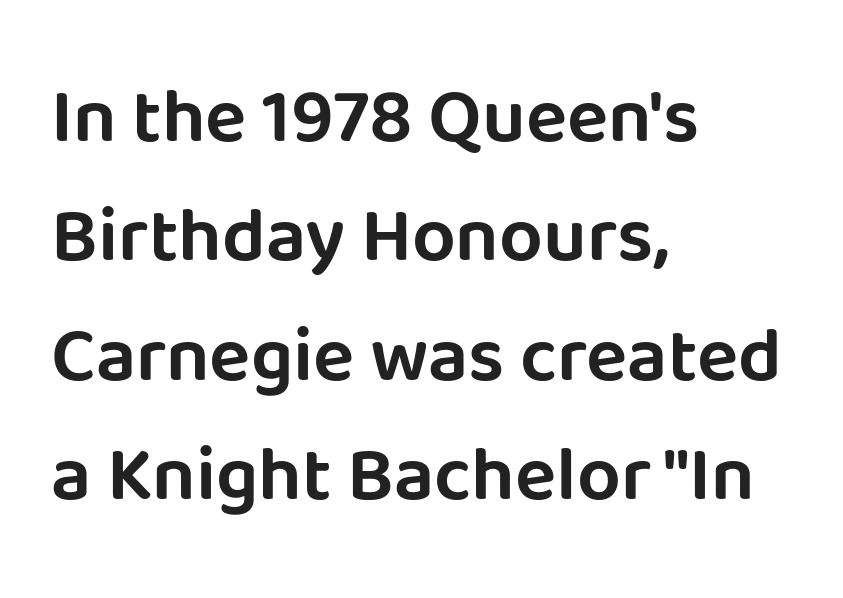
{"serif": "no", "italic": "no", "width": "normal", "stroke_contrast": "low", "x_height": "large", "monospaced": "no", "underline": "no", "align": "left", "line_spacing": "normal", "line_spacing_ratio": 1.55, "letter_spacing": "normal", "letter_spacing_em": 0.0, "glyph_px": 77}
